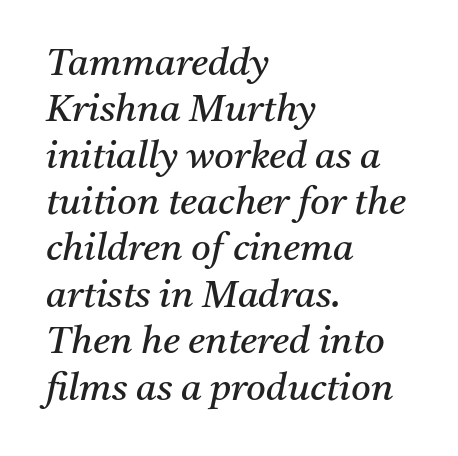
It's the slanting kind of type. The setting favours the left margin, as ordinary paragraphs usually do. Typographically, this falls in the serif category. The weight tops out at a normal text grade.
